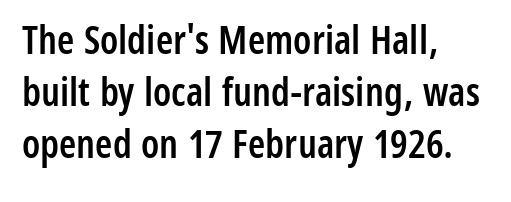
Q: Is the text bold? A: Semi-bold.
Q: Is the text italic (slanted)? A: No, it is upright.
Q: Is the typeface a serif or a sans-serif typeface? A: Sans-serif.
Q: Is the text underlined? A: No.
Q: How is the paragraph aligned? A: Left-aligned.
Q: Is the spacing between letters normal or unusually wide? A: Normal.
Q: Is the spacing between lines tight, normal or loose? A: Normal.
Q: Width (condensed, normal, or wide)? A: Condensed.
Q: Stroke contrast? A: Low.
Q: x-height? A: Medium.
Q: Monospaced? A: No.
